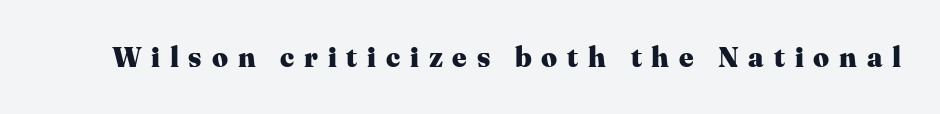
Heft: maximum for text — a bold. These lines are rendered in a variable-pitch font. This rendering employs a face with finishing strokes, i.e., a serif. These lines have a slow, spaced-out rhythm from letter to letter. Check under the words: just untouched page. Vertical strokes here are truly vertical.
